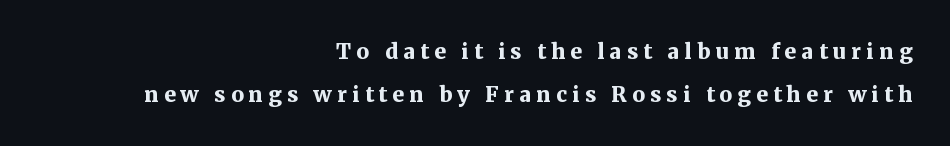
Q: Is the text bold? A: Yes.
Q: Is the text italic (slanted)? A: No, it is upright.
Q: Is the text underlined? A: No.
Q: How is the paragraph aligned? A: Right-aligned.
Q: Is the spacing between letters normal or unusually wide? A: Unusually wide.
Q: Is the spacing between lines tight, normal or loose? A: Loose.
